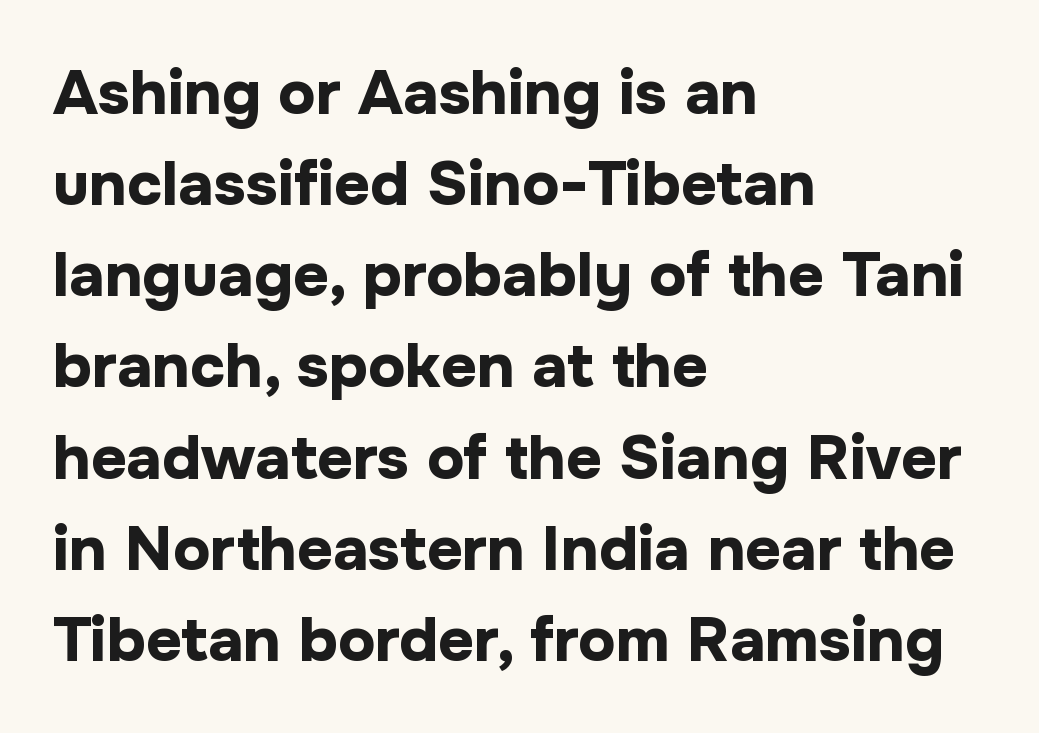
The image shows 62 px bold sans-serif type, upright; set left-aligned, normal line spacing (1.47x), normal letter spacing, not underlined; low stroke contrast and a medium x-height.
